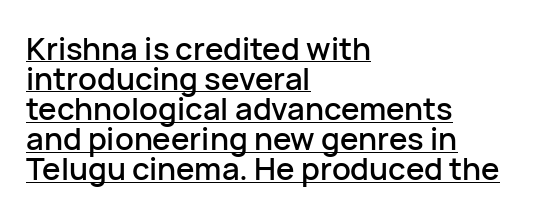
The image shows 31 px sans-serif type, upright; set left-aligned, tight line spacing (0.97x), normal letter spacing, underlined; low stroke contrast and a medium x-height.
